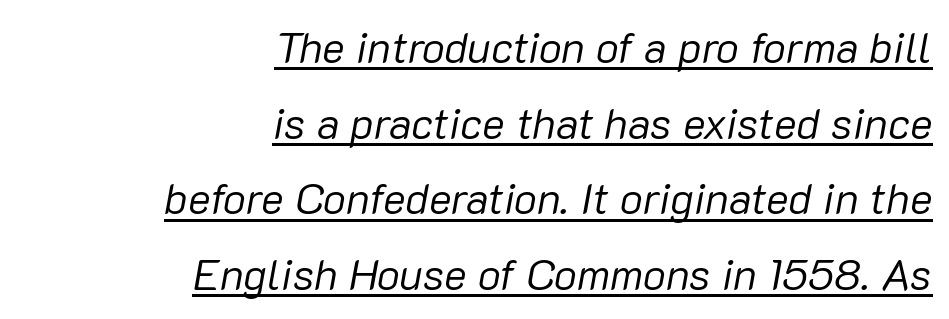
Q: Is the text bold? A: No.
Q: Is the text italic (slanted)? A: Yes, it leans right by about 10 degrees.
Q: Is the text underlined? A: Yes.
Q: How is the paragraph aligned? A: Right-aligned.
Q: Is the spacing between letters normal or unusually wide? A: Normal.
Q: Width (condensed, normal, or wide)? A: Normal.
Q: Stroke contrast? A: Low.
Q: x-height? A: Medium.
Q: Monospaced? A: No.
